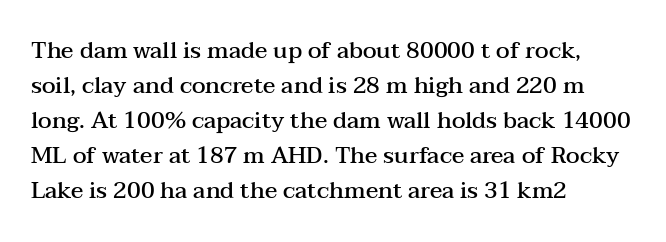
Q: Is the text bold? A: Semi-bold.
Q: Is the text italic (slanted)? A: No, it is upright.
Q: Is the text underlined? A: No.
Q: How is the paragraph aligned? A: Left-aligned.
Q: Is the spacing between letters normal or unusually wide? A: Normal.
Q: Is the spacing between lines tight, normal or loose? A: Normal.
